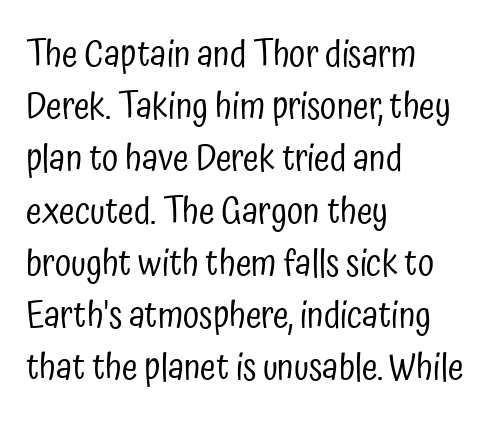
Q: Is the text bold? A: No.
Q: Is the text italic (slanted)? A: No, it is upright.
Q: Is the typeface a serif or a sans-serif typeface? A: Sans-serif.
Q: Is the text underlined? A: No.
Q: How is the paragraph aligned? A: Left-aligned.
Q: Is the spacing between letters normal or unusually wide? A: Normal.
Q: Is the spacing between lines tight, normal or loose? A: Normal.
Q: Width (condensed, normal, or wide)? A: Condensed.
Q: Stroke contrast? A: Low.
Q: x-height? A: Medium.
Q: Monospaced? A: No.
